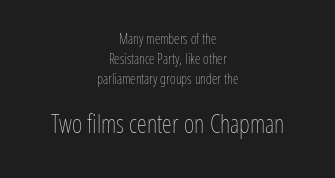
The image shows 25 px text type, upright; set centered, normal line spacing (1.44x), normal letter spacing, not underlined; the second (bottom) block is 1.79x larger.
